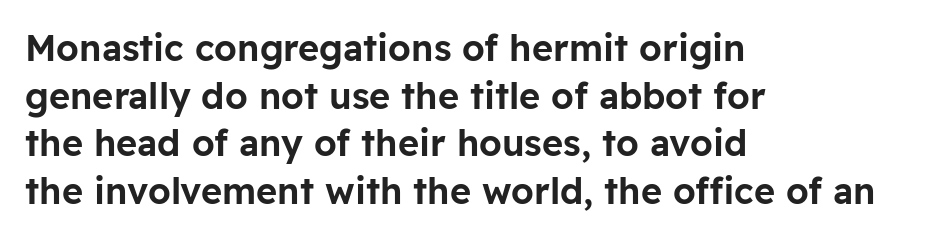
{"serif": "no", "italic": "no", "width": "normal", "stroke_contrast": "low", "x_height": "medium", "monospaced": "no", "underline": "no", "align": "left", "line_spacing": "normal", "line_spacing_ratio": 1.32, "letter_spacing": "normal", "letter_spacing_em": 0.0, "glyph_px": 36}
